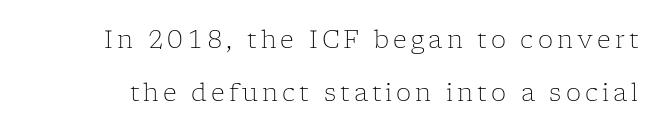
Q: Is the text bold? A: No.
Q: Is the text italic (slanted)? A: No, it is upright.
Q: Is the text underlined? A: No.
Q: Is the spacing between lines tight, normal or loose? A: Loose.
